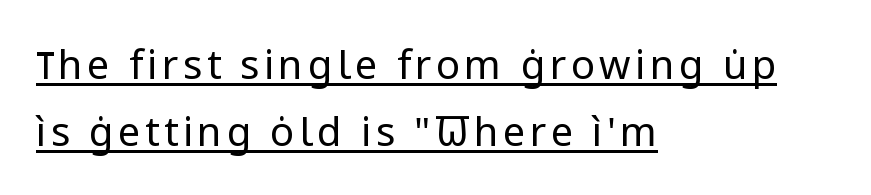
The image shows 40 px regular-weight sans-serif type, upright; set left-aligned, normal line spacing (1.68x), underlined; low stroke contrast and a medium x-height.
